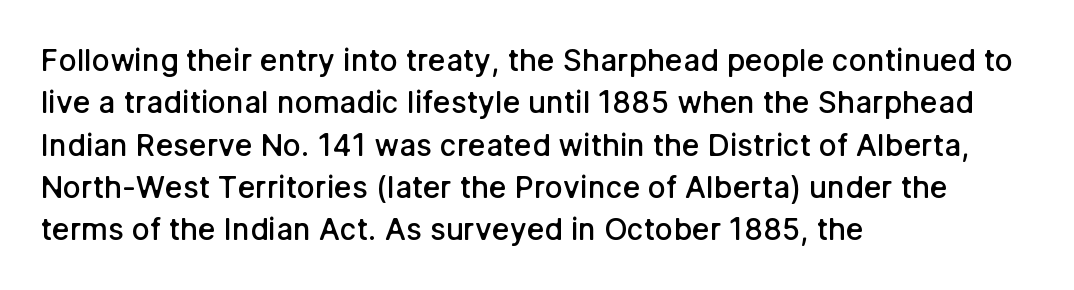
Moderately thickened strokes mark this as semibold type. Think of a printed novel: that variable character pitch is what you see here. Upright lettering throughout. The vertical gap from one line to the next is medium.
